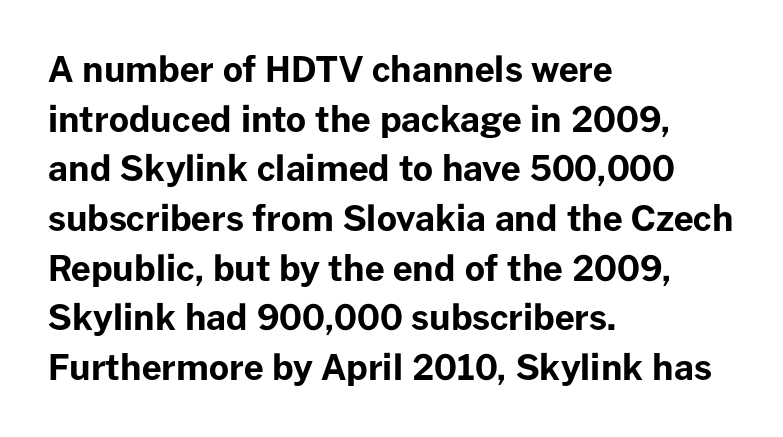
Q: Is the text bold? A: Yes.
Q: Is the text italic (slanted)? A: No, it is upright.
Q: Is the typeface a serif or a sans-serif typeface? A: Sans-serif.
Q: Is the text underlined? A: No.
Q: How is the paragraph aligned? A: Left-aligned.
Q: Is the spacing between letters normal or unusually wide? A: Normal.
Q: Is the spacing between lines tight, normal or loose? A: Normal.
Q: Width (condensed, normal, or wide)? A: Normal.
Q: Stroke contrast? A: Low.
Q: x-height? A: Medium.
Q: Monospaced? A: No.
